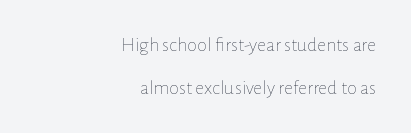
Q: Is the text bold? A: No.
Q: Is the text italic (slanted)? A: No, it is upright.
Q: Is the text underlined? A: No.
Q: How is the paragraph aligned? A: Right-aligned.
Q: Is the spacing between letters normal or unusually wide? A: Normal.
Q: Is the spacing between lines tight, normal or loose? A: Loose.
